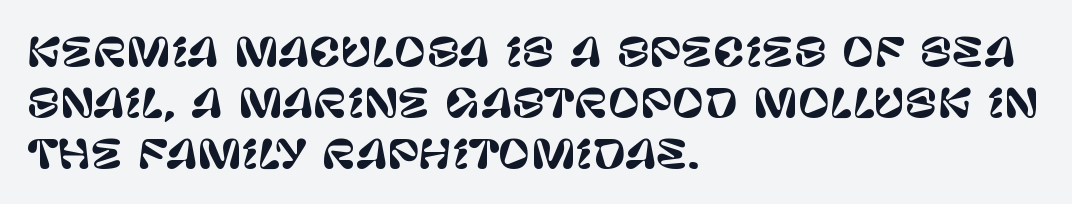
{"serif": "no", "width": "normal", "stroke_contrast": "low", "x_height": "large", "monospaced": "no", "underline": "no", "align": "left", "line_spacing": "normal", "line_spacing_ratio": 1.31, "letter_spacing": "normal", "letter_spacing_em": 0.0, "glyph_px": 39}
